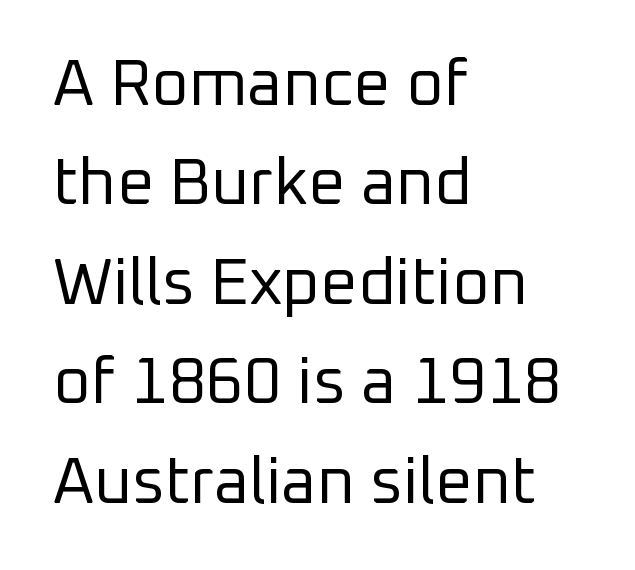
The image shows 65 px regular-weight sans-serif type, upright; set left-aligned, normal line spacing (1.53x), normal letter spacing, not underlined; low stroke contrast and a medium x-height.
